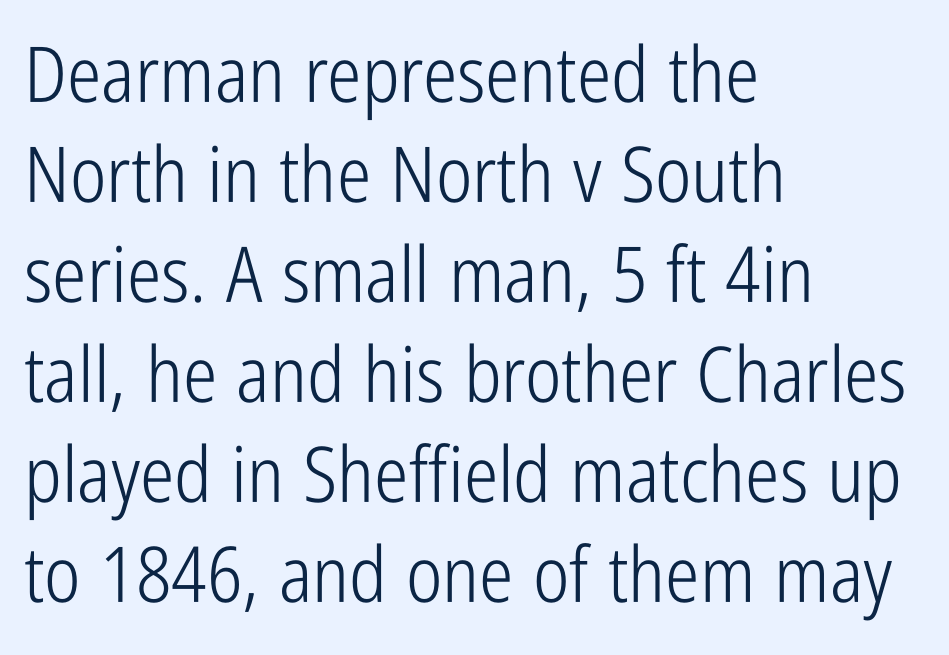
The image shows 77 px light, condensed sans-serif type, upright; set left-aligned, normal line spacing (1.3x), normal letter spacing, not underlined; low stroke contrast and a medium x-height.
